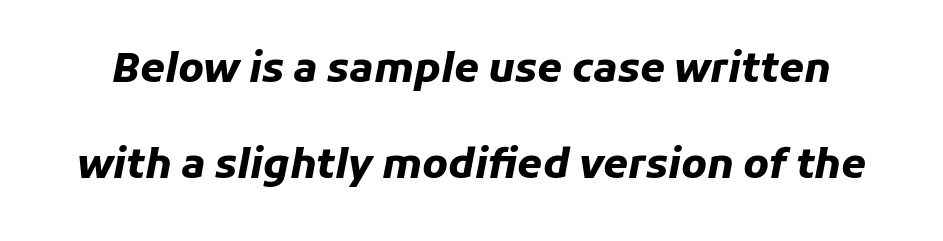
If you measured baseline to baseline, you'd find a long distance. Every character sits at an angle, as italics do. Heft: maximum for text — a bold. These lines are rendered in a variable-pitch font.
